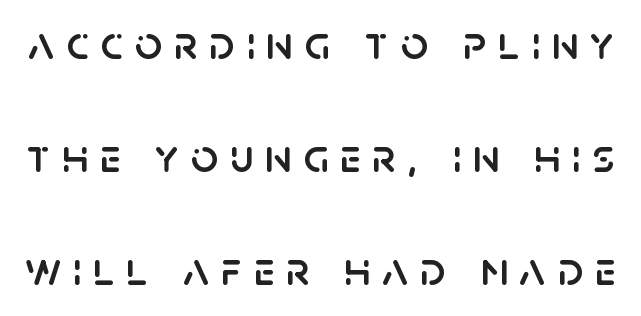
The image shows 48 px sans-serif type, upright; set loose line spacing (2.35x), unusually wide letter spacing (+0.24 em), not underlined; low stroke contrast and a large x-height.
